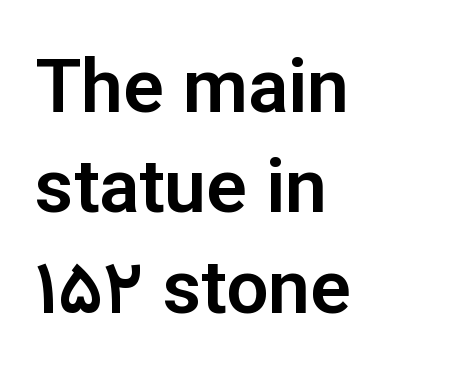
Each letter keeps its own natural width here, so spacing adapts to shape. The leading is moderate, giving the passage an even texture. Bare-footed words on every line. The font family rendered here belongs to the sans-serif group. Nothing unusual about the tracking: characters are spaced as the font intends. Italic: no, the glyphs are upright roman.
